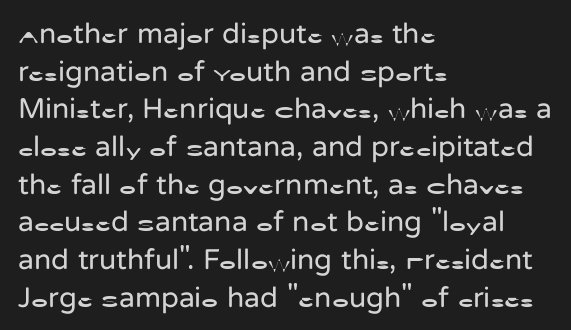
{"serif": "no", "italic": "no", "bold": "no", "weight": "regular", "width": "normal", "stroke_contrast": "low", "x_height": "medium", "monospaced": "no", "underline": "no", "align": "left", "line_spacing": "normal", "line_spacing_ratio": 1.3, "letter_spacing": "normal", "letter_spacing_em": 0.0, "glyph_px": 29}
